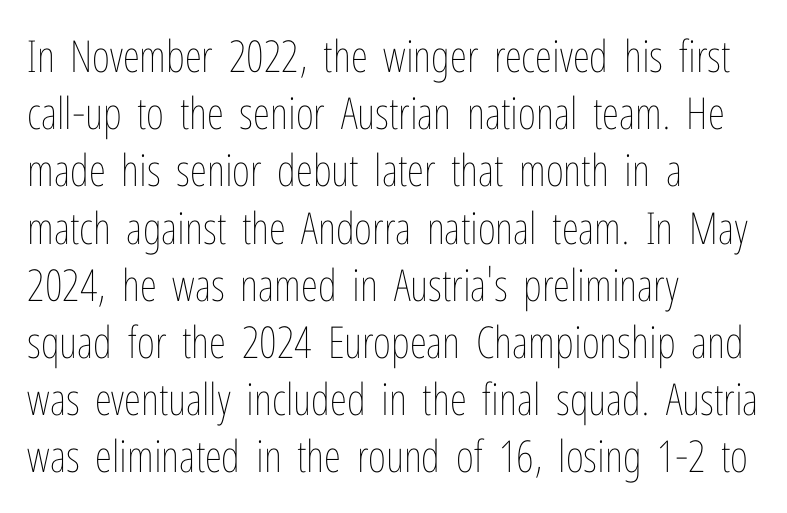
{"italic": "no", "bold": "no", "weight": "thin", "width": "condensed", "stroke_contrast": "low", "x_height": "medium", "monospaced": "no", "underline": "no", "align": "left", "line_spacing": "normal", "line_spacing_ratio": 1.3, "letter_spacing": "normal", "letter_spacing_em": 0.0, "glyph_px": 44}
